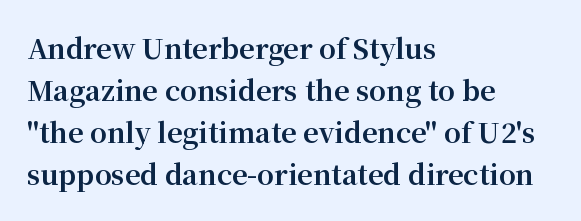
Q: Is the text bold? A: Yes.
Q: Is the text italic (slanted)? A: No, it is upright.
Q: Is the text underlined? A: No.
Q: How is the paragraph aligned? A: Left-aligned.
Q: Is the spacing between letters normal or unusually wide? A: Normal.
Q: Is the spacing between lines tight, normal or loose? A: Normal.
